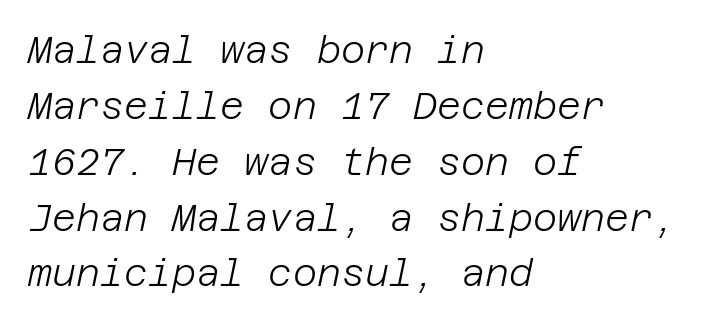
Q: Is the text bold? A: No.
Q: Is the text italic (slanted)? A: Yes, it leans right by about 12 degrees.
Q: Is the text underlined? A: No.
Q: How is the paragraph aligned? A: Left-aligned.
Q: Is the spacing between letters normal or unusually wide? A: Normal.
Q: Is the spacing between lines tight, normal or loose? A: Normal.
Q: Width (condensed, normal, or wide)? A: Normal.
Q: Stroke contrast? A: Low.
Q: x-height? A: Large.
